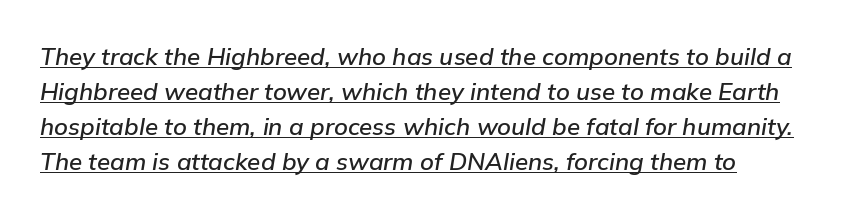
Q: Is the text italic (slanted)? A: Yes, it leans right by about 9 degrees.
Q: Is the text underlined? A: Yes.
Q: Is the spacing between letters normal or unusually wide? A: Normal.
Q: Is the spacing between lines tight, normal or loose? A: Normal.
